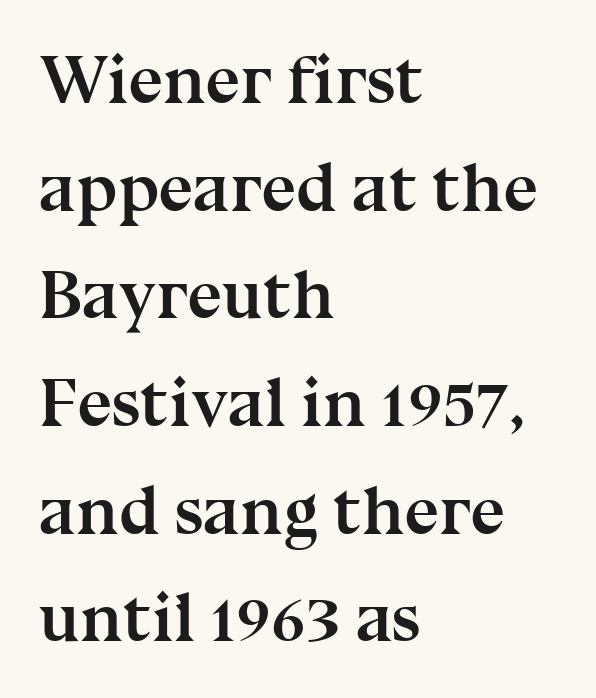
It's the straight-up-and-down kind of type. Reading down the block, your eye returns to a fixed left position each line. Honestly, the row spacing looks completely unremarkable. The letters sit at their default tracking, neither squeezed nor spread. A serif font was chosen for this passage.
